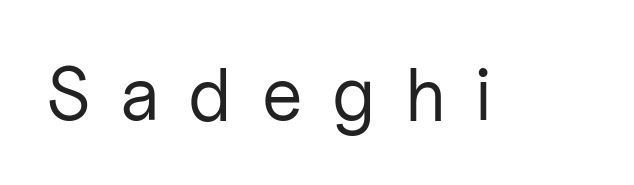
The image shows 75 px regular-weight sans-serif type, upright; set unusually wide letter spacing (+0.39 em), not underlined; low stroke contrast and a medium x-height.
